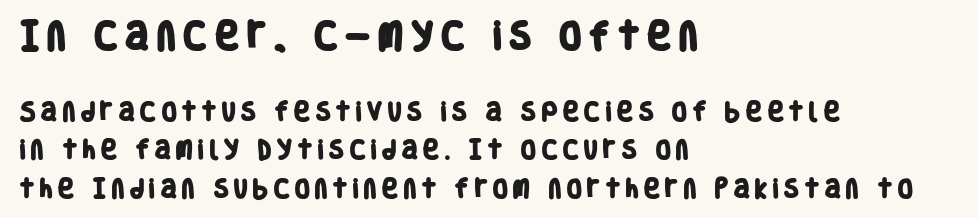
Teacher's note: observe the even left margin — that is flush-left alignment. Observe the absence of serifs on each vertical stroke in this sample. Varying glyph widths throughout — classic text-font behaviour. A dark, heavy texture on the line: the type is bold. Descenders are the only things crossing below the line.
